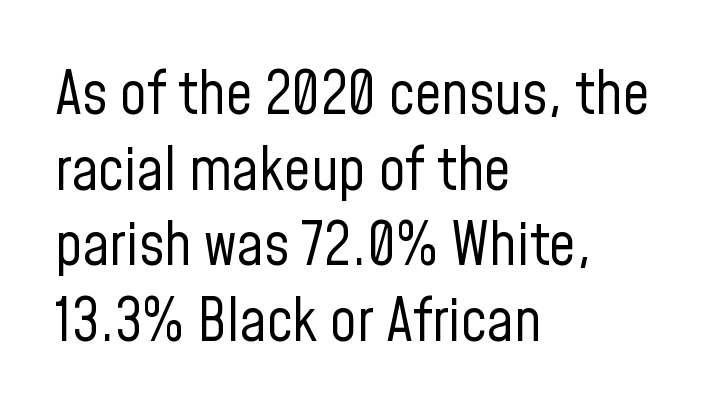
Q: Is the text bold? A: No.
Q: Is the text italic (slanted)? A: No, it is upright.
Q: Is the typeface a serif or a sans-serif typeface? A: Sans-serif.
Q: Is the text underlined? A: No.
Q: How is the paragraph aligned? A: Left-aligned.
Q: Is the spacing between letters normal or unusually wide? A: Normal.
Q: Is the spacing between lines tight, normal or loose? A: Normal.
Q: Width (condensed, normal, or wide)? A: Condensed.
Q: Stroke contrast? A: Low.
Q: x-height? A: Medium.
Q: Monospaced? A: No.
